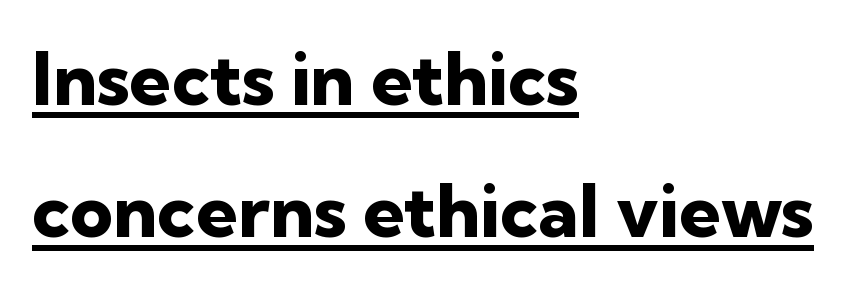
Q: Is the text bold? A: Yes.
Q: Is the text italic (slanted)? A: No, it is upright.
Q: Is the typeface a serif or a sans-serif typeface? A: Sans-serif.
Q: Is the text underlined? A: Yes.
Q: How is the paragraph aligned? A: Left-aligned.
Q: Is the spacing between letters normal or unusually wide? A: Normal.
Q: Width (condensed, normal, or wide)? A: Normal.
Q: Stroke contrast? A: Low.
Q: x-height? A: Medium.
Q: Monospaced? A: No.
